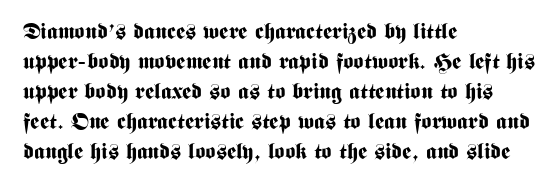
The image shows 22 px bold type, upright; set left-aligned, normal line spacing (1.36x), normal letter spacing, not underlined.
